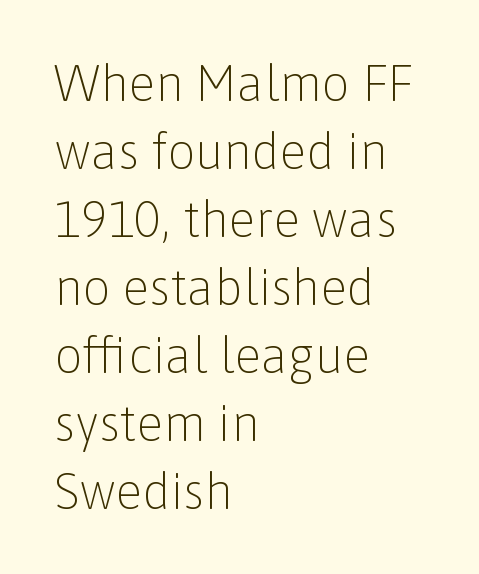
Q: Is the text bold? A: No.
Q: Is the text italic (slanted)? A: No, it is upright.
Q: Is the typeface a serif or a sans-serif typeface? A: Sans-serif.
Q: Is the text underlined? A: No.
Q: How is the paragraph aligned? A: Left-aligned.
Q: Is the spacing between letters normal or unusually wide? A: Normal.
Q: Is the spacing between lines tight, normal or loose? A: Normal.
Q: Width (condensed, normal, or wide)? A: Normal.
Q: Stroke contrast? A: Low.
Q: x-height? A: Medium.
Q: Monospaced? A: No.
